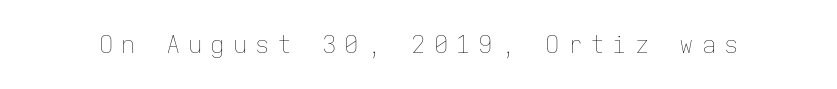
{"italic": "no", "bold": "no", "underline": "no", "letter_spacing": "wide", "letter_spacing_em": 0.33, "glyph_px": 24}
